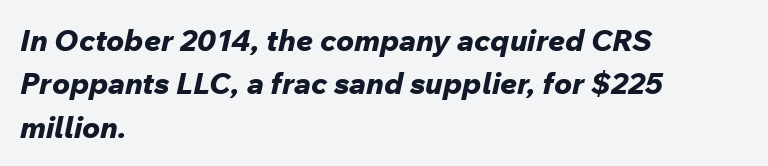
The image shows 30 px bold type, italic (leaning right); set left-aligned, normal line spacing (1.45x), normal letter spacing, not underlined; low stroke contrast and a medium x-height.
